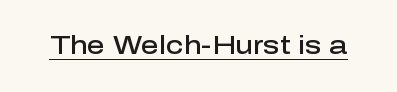
The letters sit at their default tracking, neither squeezed nor spread. On the weight axis this lands at semibold, roughly 600. Somebody hit Ctrl+U on this one — the words are underlined. In terms of posture, this sample is upright.
